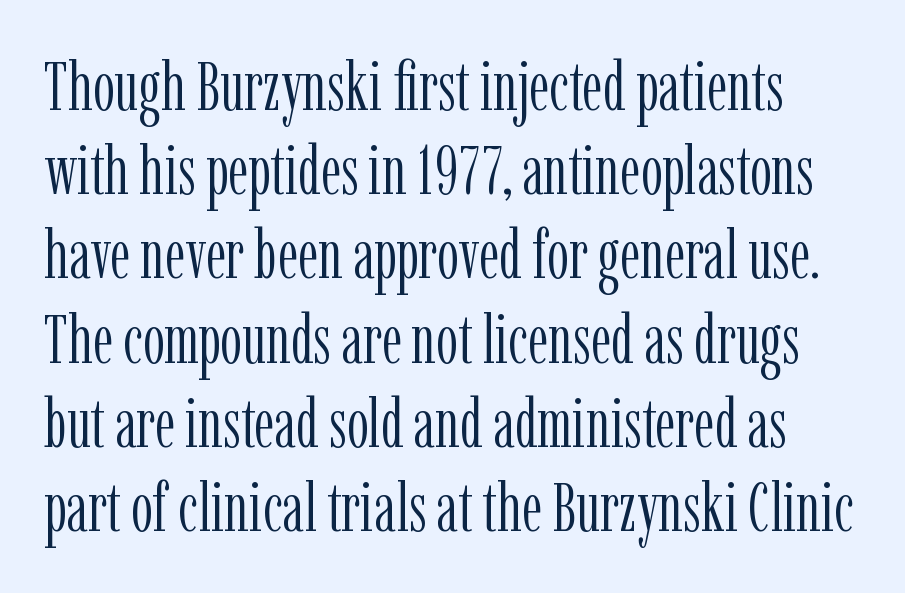
{"serif": "yes", "italic": "no", "bold": "no", "weight": "light", "width": "condensed", "stroke_contrast": "low", "x_height": "medium", "monospaced": "no", "underline": "no", "line_spacing_ratio": 1.22, "letter_spacing": "normal", "letter_spacing_em": 0.0, "glyph_px": 69}
